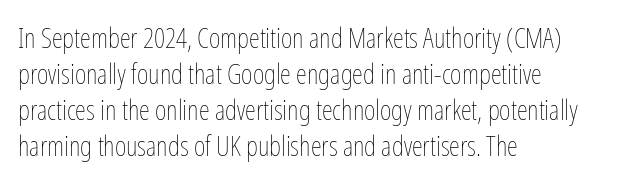
Which margin do the lines hug? The left one — the right edge is uneven. No extra ink here — the face is not bold. The zone under the glyphs is completely vacant. Varying glyph widths throughout — classic text-font behaviour. Words appear dense and cohesive because spacing is normal.
